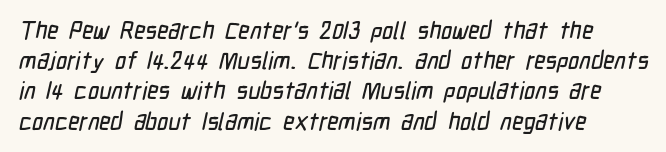
Q: Is the text underlined? A: No.
Q: Is the spacing between letters normal or unusually wide? A: Normal.
Q: Is the spacing between lines tight, normal or loose? A: Normal.
